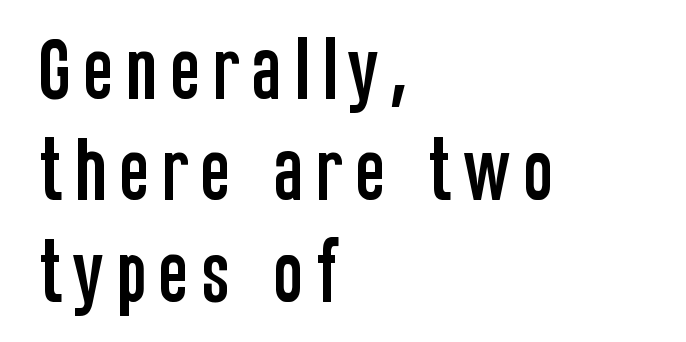
The image shows 70 px condensed sans-serif type, upright; set left-aligned, normal line spacing (1.45x), not underlined; low stroke contrast and a large x-height.
